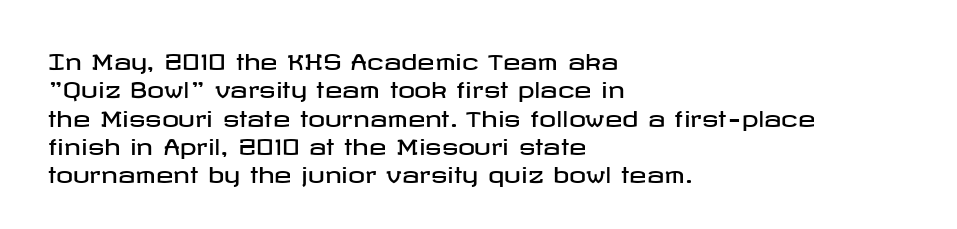
{"italic": "no", "underline": "no", "align": "left", "line_spacing": "normal", "line_spacing_ratio": 1.35, "letter_spacing": "normal", "letter_spacing_em": 0.0, "glyph_px": 21}
